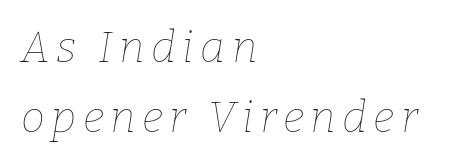
{"italic": "yes", "lean": "right", "slant_degrees": 9, "bold": "no", "weight": "thin", "width": "normal", "stroke_contrast": "low", "x_height": "medium", "monospaced": "no", "underline": "no", "align": "left", "line_spacing": "normal", "line_spacing_ratio": 1.63, "glyph_px": 43}
